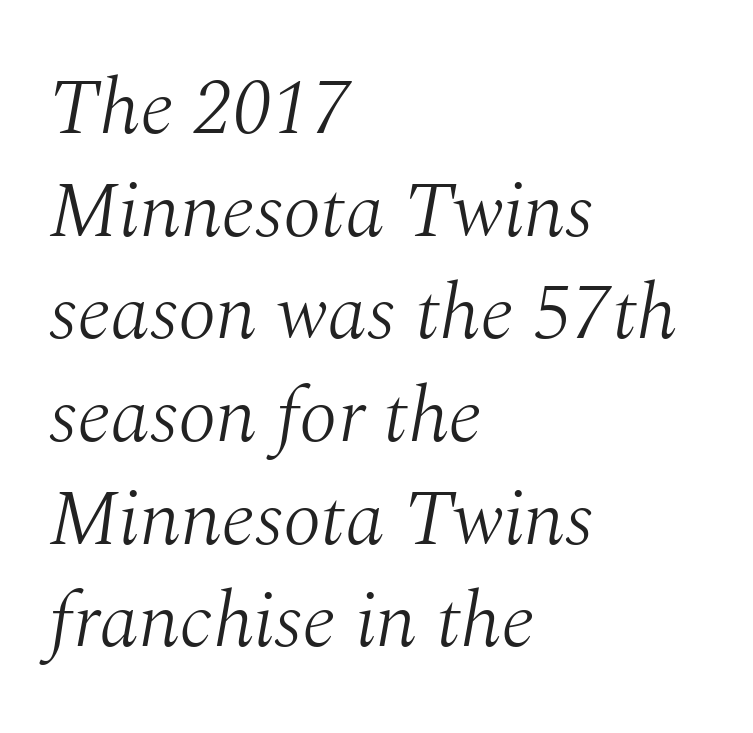
Weight: not bold — regular or lighter. Line spacing here is normal. Letterform terminals end in serifs throughout the passage. This sample uses an oblique cut, with every glyph tilted off the vertical. Just letters on the line, the space beneath them empty. Horizontal alignment here is leftward, the default for most running prose.
